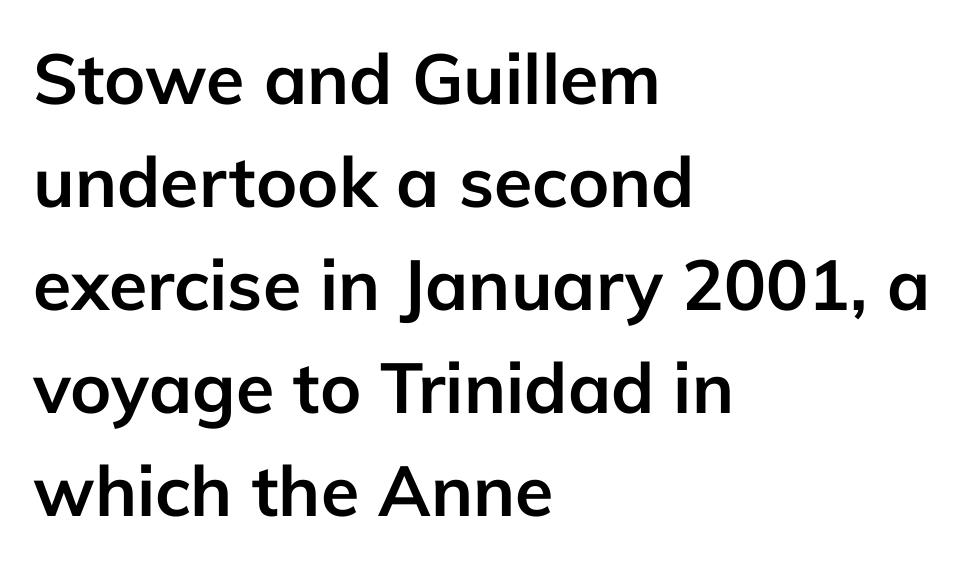
The image shows 70 px semibold sans-serif type, upright; set left-aligned, normal line spacing (1.47x), normal letter spacing, not underlined; low stroke contrast and a medium x-height.
